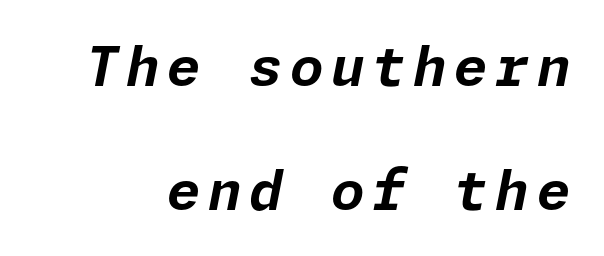
The letters are bold, with thick, heavy strokes. Any mark beneath the type? The region is blank. One glance says open: line gaps are wider than usual. Italic? Definitely — the glyphs are oblique.
